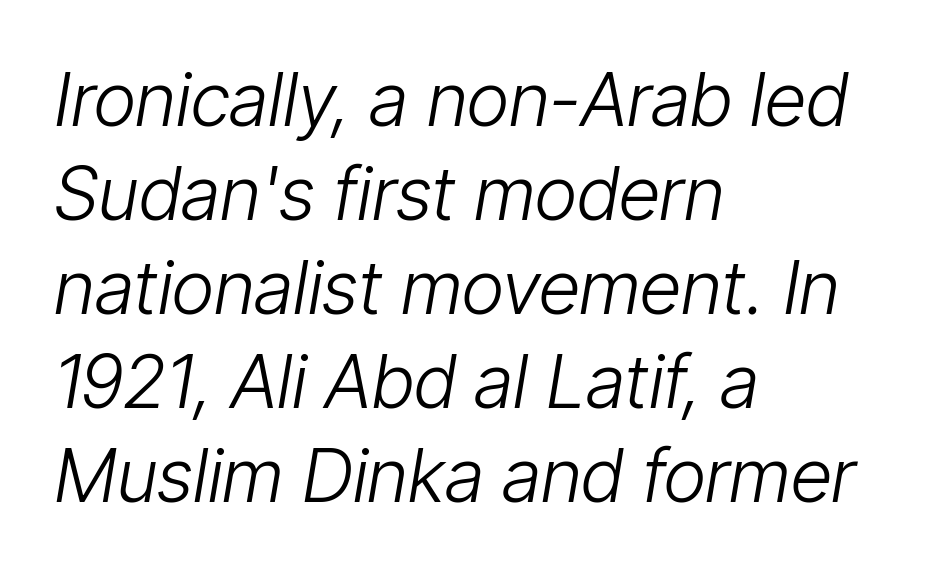
{"italic": "yes", "lean": "right", "slant_degrees": 9, "bold": "no", "weight": "light", "width": "condensed", "stroke_contrast": "low", "x_height": "medium", "monospaced": "no", "underline": "no", "align": "left", "line_spacing": "normal", "line_spacing_ratio": 1.27, "letter_spacing": "normal", "letter_spacing_em": 0.0, "glyph_px": 74}
